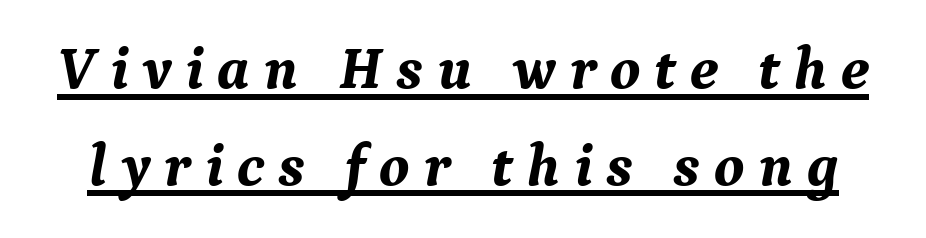
The passage shown is underscored from start to finish. This sample has the flowing, uneven cadence of proportional lettering. The passage shown is emphatically bold. Tall strokes in this sample are angled rather than plumb. Baseline-to-baseline distance is the conventional proportion of letter height.
